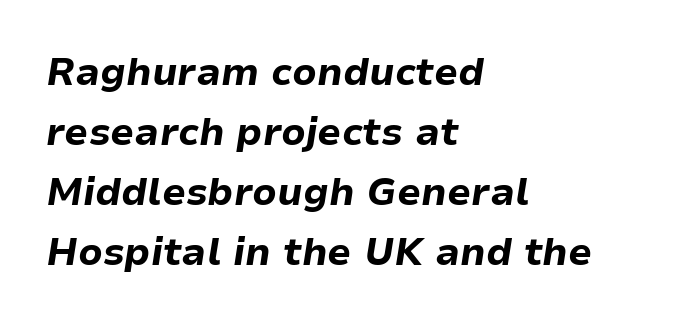
The image shows 38 px bold type, italic (leaning right); set left-aligned, normal line spacing (1.58x), normal letter spacing, not underlined; low stroke contrast and a medium x-height.
